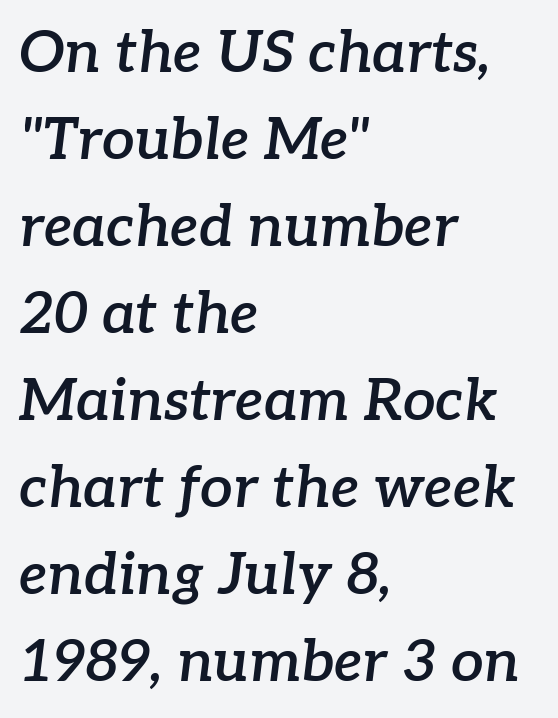
The image shows 58 px semibold serif type, italic (leaning right); set left-aligned, normal line spacing (1.5x), normal letter spacing, not underlined; low stroke contrast and a medium x-height.
